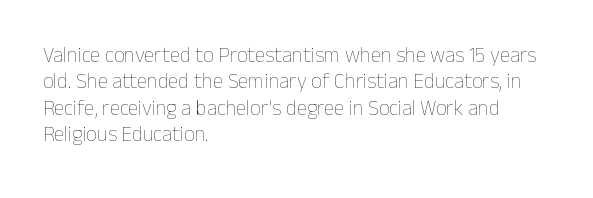
{"italic": "no", "bold": "no", "underline": "no", "align": "left", "line_spacing": "normal", "line_spacing_ratio": 1.26, "letter_spacing": "normal", "letter_spacing_em": 0.0, "glyph_px": 21}
